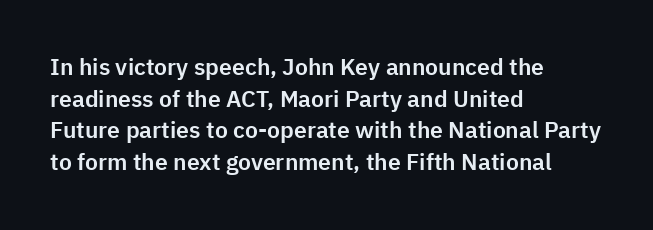
Q: Is the text italic (slanted)? A: No, it is upright.
Q: Is the text underlined? A: No.
Q: How is the paragraph aligned? A: Left-aligned.
Q: Is the spacing between letters normal or unusually wide? A: Normal.
Q: Is the spacing between lines tight, normal or loose? A: Normal.
